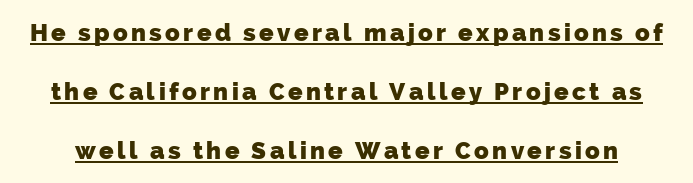
Q: Is the text bold? A: Yes.
Q: Is the text underlined? A: Yes.
Q: Is the spacing between lines tight, normal or loose? A: Loose.
